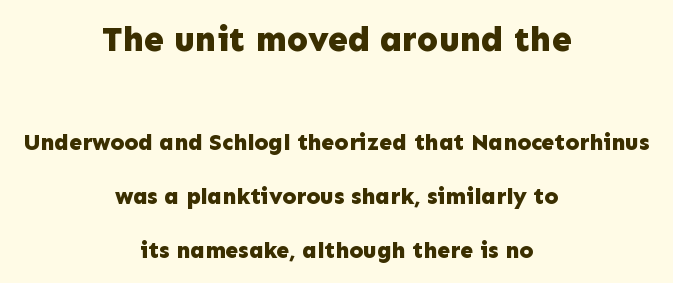
Stroke thickness is high; the sample reads as a true bold. Whoever set this made the first block the dominant, larger element. This rendering features lettering with no underline. Notice how the stems are strictly vertical — no italics here. This sample trades compactness for vertical openness between lines. Standard letterfit; no display-style spreading of the glyphs.
